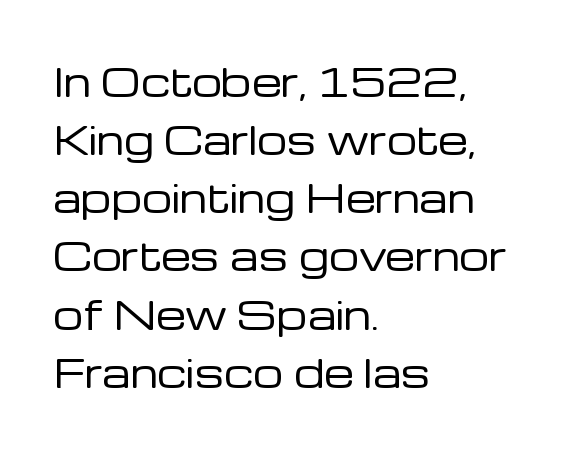
The lines in this sample share a left origin and differ only in where they stop. The face used here is a sans, in the tradition of grotesques and geometrics. This sample has the flowing, uneven cadence of proportional lettering. The strokes carry an ordinary text weight at most. The rows are spaced the way most documents space them.
